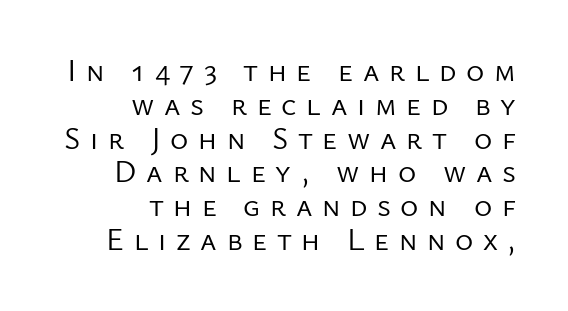
The image shows 31 px regular-weight sans-serif type, upright; set right-aligned, tight line spacing (1.09x), unusually wide letter spacing (+0.31 em), not underlined; low stroke contrast and a medium x-height.
